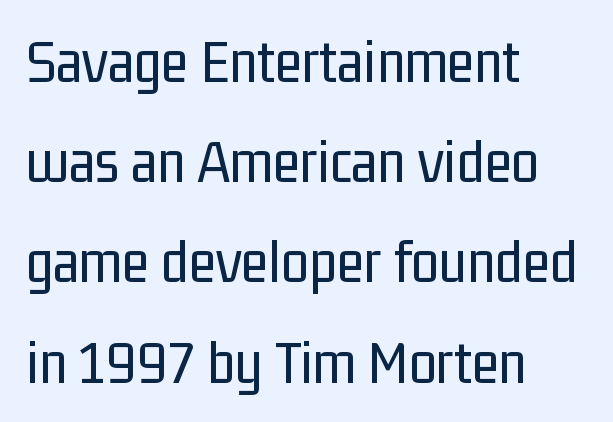
The compositor pushed each line to the left boundary. Is there much room between lines? A standard amount, neither cramped nor airy. The line texture is even and compact thanks to regular tracking. A typesetter would call this proportional, since set widths differ per character.
